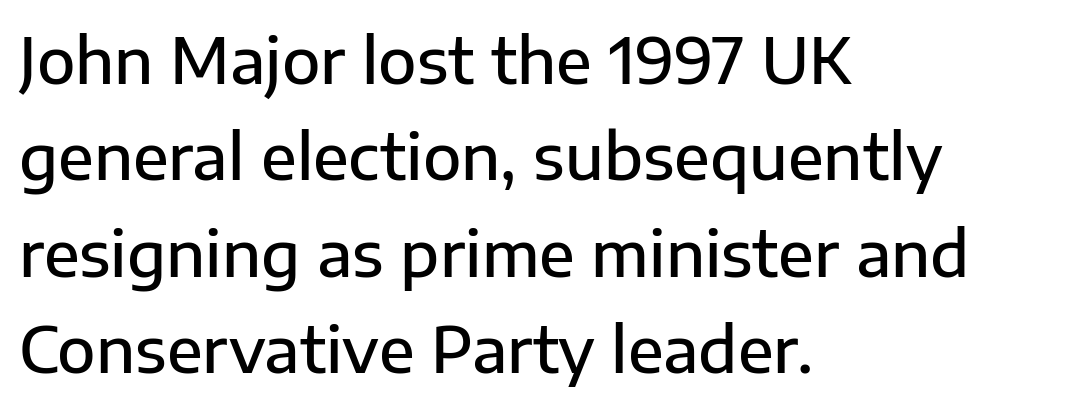
{"serif": "no", "italic": "no", "bold": "semi", "weight": "semibold", "width": "normal", "stroke_contrast": "low", "x_height": "medium", "monospaced": "no", "underline": "no", "align": "left", "line_spacing": "normal", "line_spacing_ratio": 1.53, "letter_spacing": "normal", "letter_spacing_em": 0.0, "glyph_px": 63}
